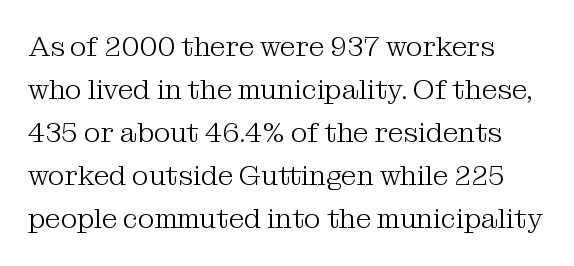
The image shows 28 px light serif type, upright; set normal line spacing (1.54x), normal letter spacing, not underlined; medium stroke contrast and a medium x-height.
